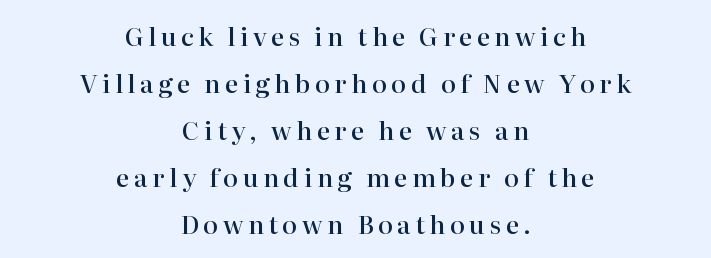
The image shows 25 px text type, upright; set centered, line spacing 1.88x, not underlined.
